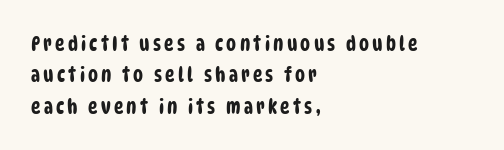
Q: Is the text underlined? A: No.
Q: How is the paragraph aligned? A: Left-aligned.
Q: Is the spacing between lines tight, normal or loose? A: Normal.
